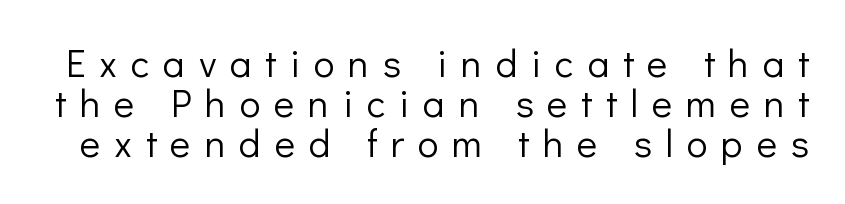
{"serif": "no", "italic": "no", "bold": "no", "weight": "light", "width": "normal", "stroke_contrast": "low", "x_height": "medium", "monospaced": "no", "underline": "no", "line_spacing": "tight", "line_spacing_ratio": 1.02, "letter_spacing": "wide", "letter_spacing_em": 0.35, "glyph_px": 39}
